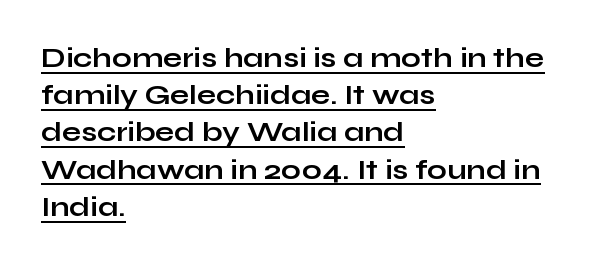
Q: Is the text bold? A: Yes.
Q: Is the text italic (slanted)? A: No, it is upright.
Q: Is the typeface a serif or a sans-serif typeface? A: Sans-serif.
Q: Is the text underlined? A: Yes.
Q: How is the paragraph aligned? A: Left-aligned.
Q: Is the spacing between letters normal or unusually wide? A: Normal.
Q: Is the spacing between lines tight, normal or loose? A: Normal.
Q: Width (condensed, normal, or wide)? A: Wide.
Q: Stroke contrast? A: Low.
Q: x-height? A: Medium.
Q: Monospaced? A: No.
